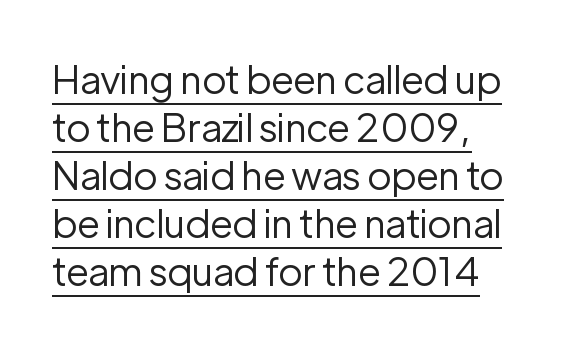
The image shows 39 px regular-weight sans-serif type, upright; set left-aligned, line spacing 1.23x, normal letter spacing, underlined; low stroke contrast and a medium x-height.
